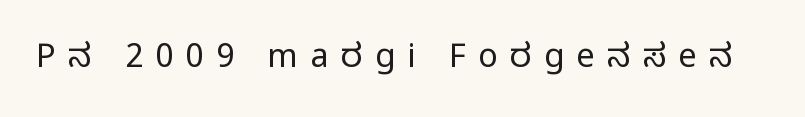
The zone under the glyphs is completely vacant. Loose tracking; the words dissolve into strings of separated letters. The lettering stays uniformly vertical, giving the passage a roman look. Nothing sits at the stroke ends, so this counts as sans-serif. The typeface has the unassuming heft of standard copy or less. Note the varied advance widths — an 'i' is clearly narrower than an 'm'.
